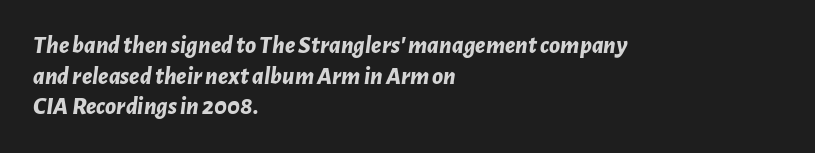
The letters are bold, with thick, heavy strokes. Nobody drew a line under any word here. A typesetter would call this zero additional tracking. Horizontal alignment here is leftward, the default for most running prose.
